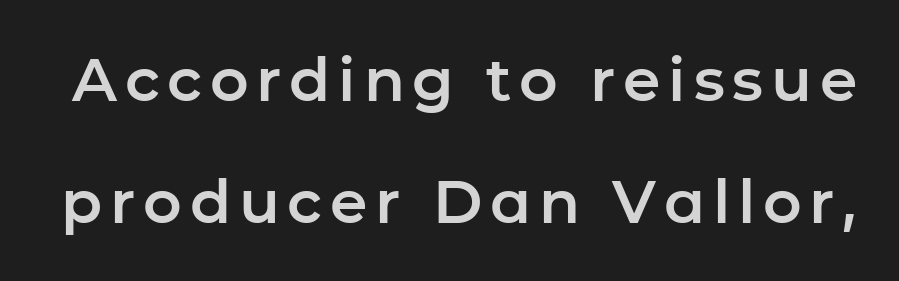
The image shows 60 px sans-serif type, upright; set loose line spacing (2.03x), not underlined; low stroke contrast and a medium x-height.
